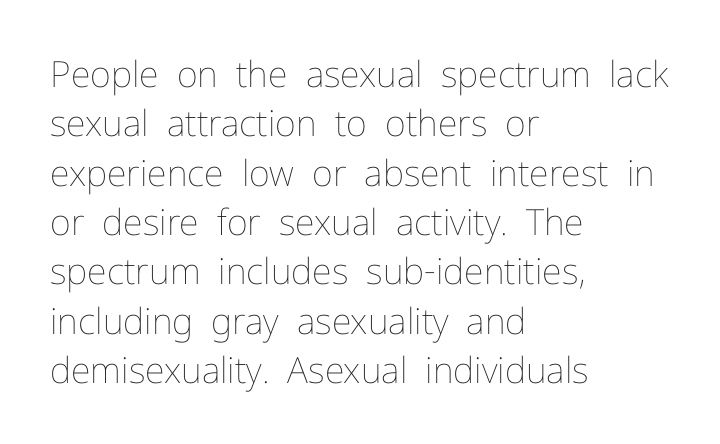
{"italic": "no", "bold": "no", "weight": "thin", "width": "normal", "stroke_contrast": "low", "x_height": "medium", "monospaced": "no", "underline": "no", "align": "left", "line_spacing": "normal", "line_spacing_ratio": 1.37, "letter_spacing": "normal", "letter_spacing_em": 0.0, "glyph_px": 36}
